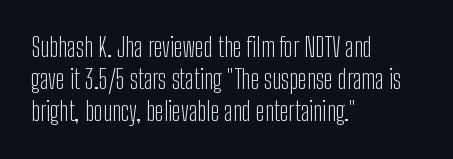
No letter is thick-stroked: the sample isn't bold. The lettering stays uniformly vertical, giving the passage a roman look. This sample uses plain, unmodified letter spacing. These lines stack with their left ends in a neat column. The gap between lines stays unmarked.
